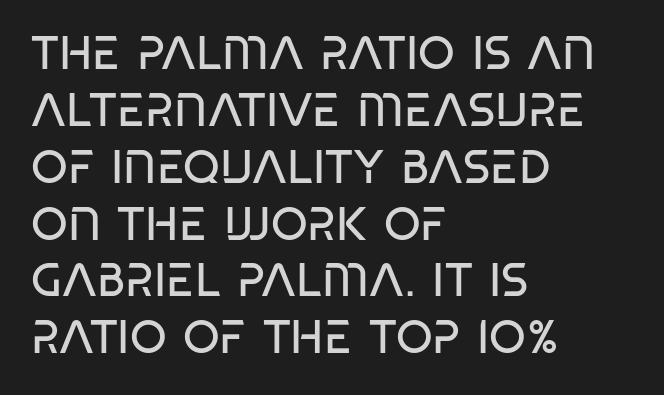
The image shows 47 px regular-weight, condensed sans-serif type; set left-aligned, line spacing 1.21x, normal letter spacing, not underlined; low stroke contrast and a large x-height.
